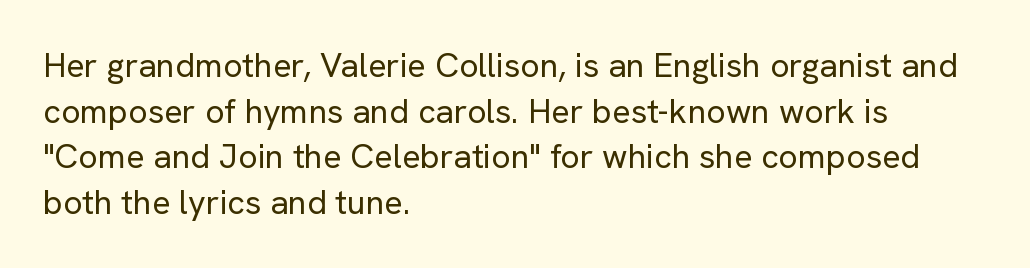
Q: Is the text bold? A: No.
Q: Is the text italic (slanted)? A: No, it is upright.
Q: Is the typeface a serif or a sans-serif typeface? A: Sans-serif.
Q: Is the text underlined? A: No.
Q: How is the paragraph aligned? A: Left-aligned.
Q: Is the spacing between letters normal or unusually wide? A: Normal.
Q: Is the spacing between lines tight, normal or loose? A: Normal.
Q: Width (condensed, normal, or wide)? A: Normal.
Q: Stroke contrast? A: Low.
Q: x-height? A: Medium.
Q: Monospaced? A: No.
